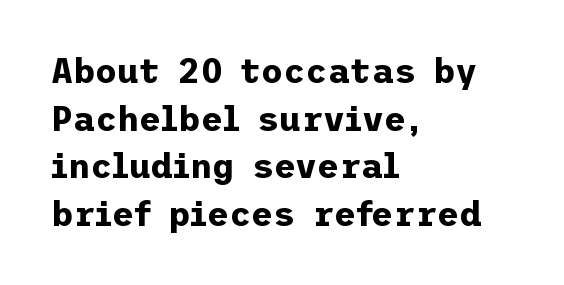
Caption: multi-line text, flush left, ragged right. Any mark beneath the type? The region is blank. This rendering leaves character spacing at its baseline value. The text was rendered using a sans face with plain stroke endings. Look at the stroke-to-counter ratio: heavy, a bold.
